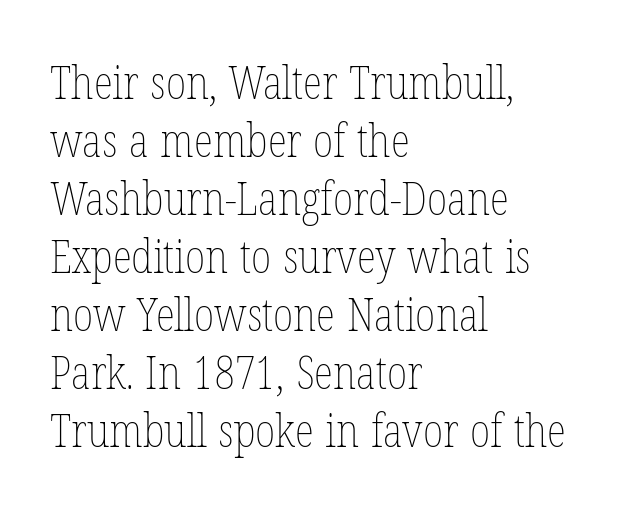
Here the glyphs are tracked normally, forming tight word shapes. Heft: none added — not bold. Interline gaps are of average width in this sample. The rendering uses natural spacing where letterforms have individual widths.
